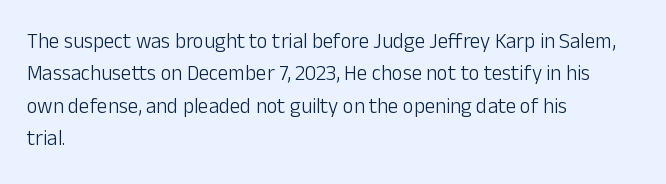
{"italic": "no", "bold": "no", "underline": "no", "align": "left", "line_spacing": "normal", "line_spacing_ratio": 1.54, "letter_spacing": "normal", "letter_spacing_em": 0.0, "glyph_px": 21}
